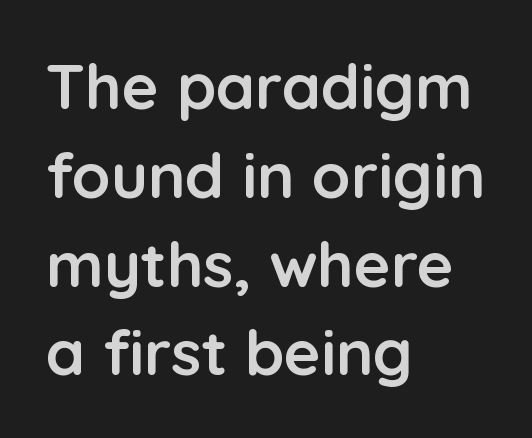
Q: Is the text bold? A: Yes.
Q: Is the text italic (slanted)? A: No, it is upright.
Q: Is the typeface a serif or a sans-serif typeface? A: Sans-serif.
Q: Is the text underlined? A: No.
Q: How is the paragraph aligned? A: Left-aligned.
Q: Is the spacing between letters normal or unusually wide? A: Normal.
Q: Is the spacing between lines tight, normal or loose? A: Normal.
Q: Width (condensed, normal, or wide)? A: Normal.
Q: Stroke contrast? A: Low.
Q: x-height? A: Medium.
Q: Monospaced? A: No.
